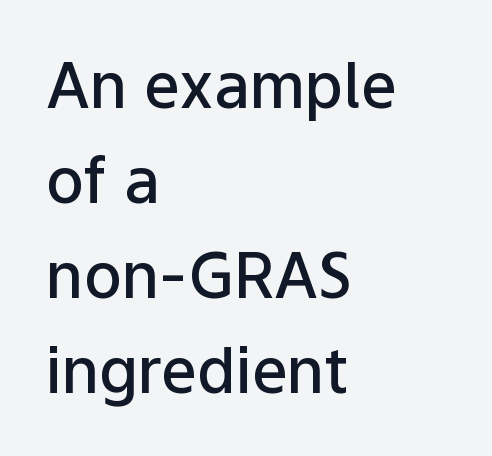
The lettering stays uniformly vertical, giving the passage a roman look. Words appear dense and cohesive because spacing is normal. Font category for this specimen: sans-serif. The text block is weighted toward the left margin, trailing off unevenly rightward. What's the leading like? Ordinary, nothing unusual.
